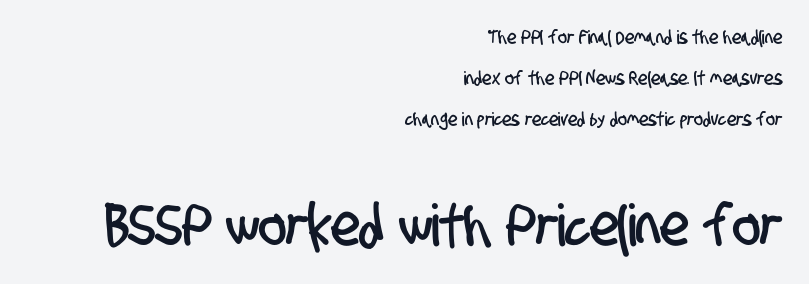
{"serif": "no", "width": "condensed", "stroke_contrast": "low", "x_height": "large", "monospaced": "no", "underline": "no", "align": "right", "line_spacing": "loose", "line_spacing_ratio": 2.17, "letter_spacing": "normal", "letter_spacing_em": 0.0, "larger_block": "second", "size_ratio": 3.05, "glyph_px": 58}
